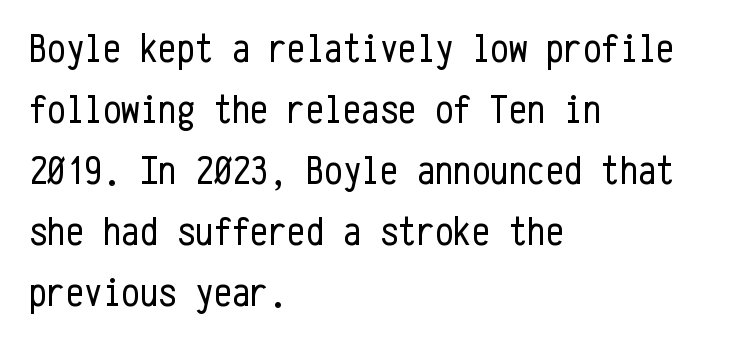
{"serif": "no", "italic": "no", "bold": "no", "weight": "regular", "width": "condensed", "stroke_contrast": "low", "x_height": "medium", "monospaced": "yes", "underline": "no", "align": "left", "line_spacing": "normal", "line_spacing_ratio": 1.49, "letter_spacing": "normal", "letter_spacing_em": 0.0, "glyph_px": 41}
